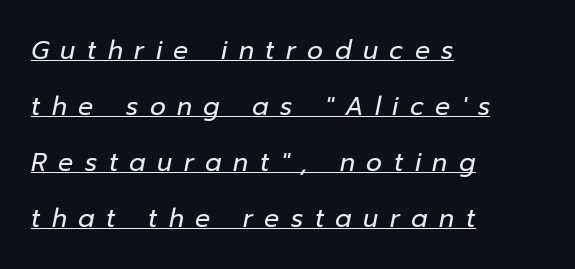
{"italic": "yes", "lean": "right", "slant_degrees": 12, "bold": "no", "underline": "yes", "align": "left", "line_spacing": "loose", "line_spacing_ratio": 2.24, "letter_spacing": "wide", "letter_spacing_em": 0.46, "glyph_px": 25}
